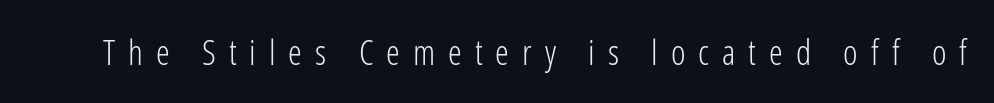
These lines are rendered in a variable-pitch font. Serifs: no, the terminals of the letterforms are clean. Descender tails drop into unmarked territory. No heavy texture on the line: the type isn't bold. The gaps between neighbouring characters are conspicuously large. The letters stand upright; this is a roman face.
